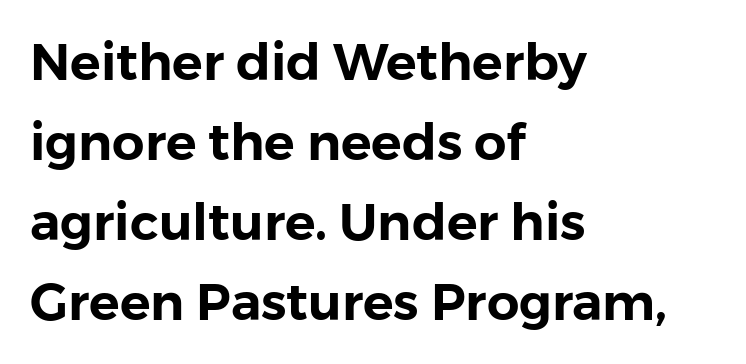
Character widths vary here, with narrow letters taking less room than wide ones. Style check: upright. Spacing between characters is what you'd get straight out of the box. Lines of text with bare space underneath.
